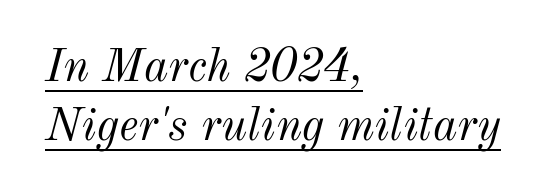
Here the glyphs are tracked normally, forming tight word shapes. Horizontal bands of white between lines are of average thickness. Caption: face not bold, strokes unweighted. When letters slant like this, we call the style italic. Each line starts at the same left margin while the right side varies.
